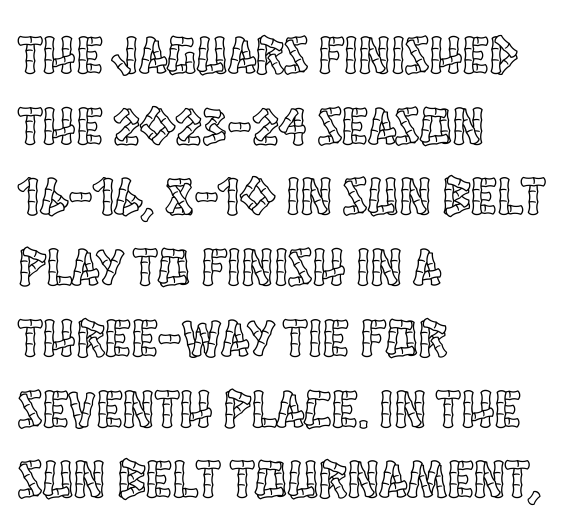
{"italic": "no", "width": "condensed", "x_height": "large", "monospaced": "no", "underline": "no", "align": "left", "line_spacing": "normal", "line_spacing_ratio": 1.31, "letter_spacing": "normal", "letter_spacing_em": 0.0, "glyph_px": 54}
